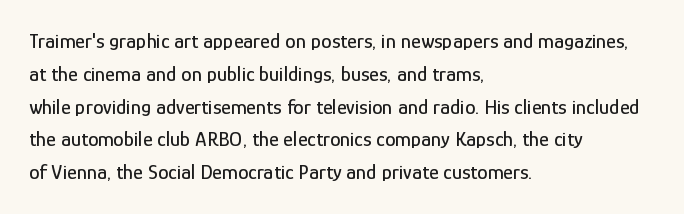
The image shows 21 px text type, upright; set left-aligned, normal line spacing (1.56x), normal letter spacing, not underlined.
